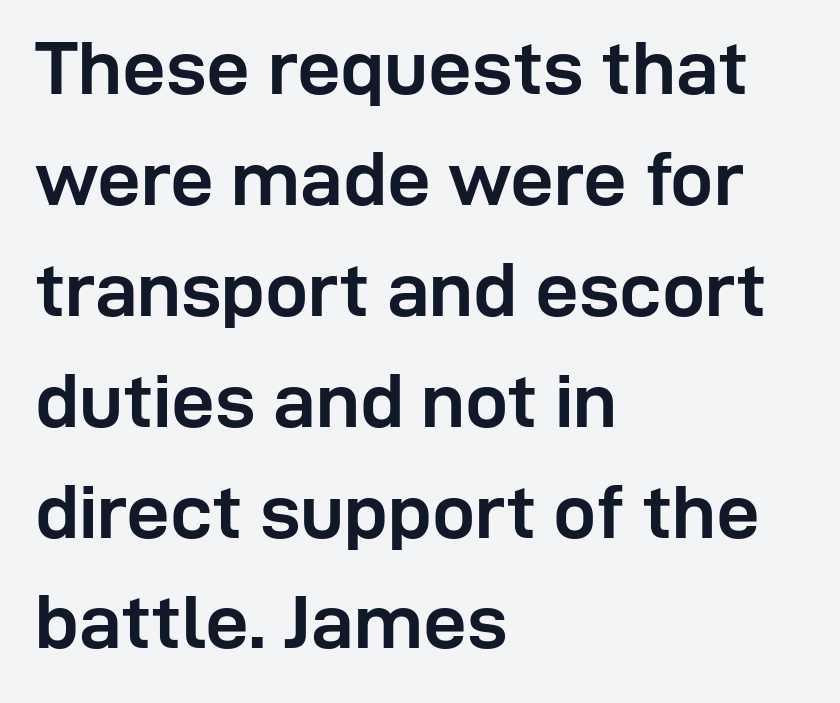
The image shows 77 px semibold sans-serif type, upright; set left-aligned, normal line spacing (1.44x), normal letter spacing, not underlined; low stroke contrast and a medium x-height.
